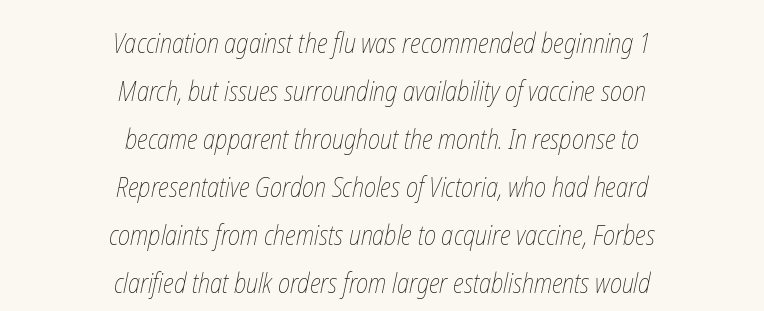
{"bold": "no", "underline": "no", "align": "center", "line_spacing_ratio": 1.78, "letter_spacing": "normal", "letter_spacing_em": 0.0, "glyph_px": 27}
